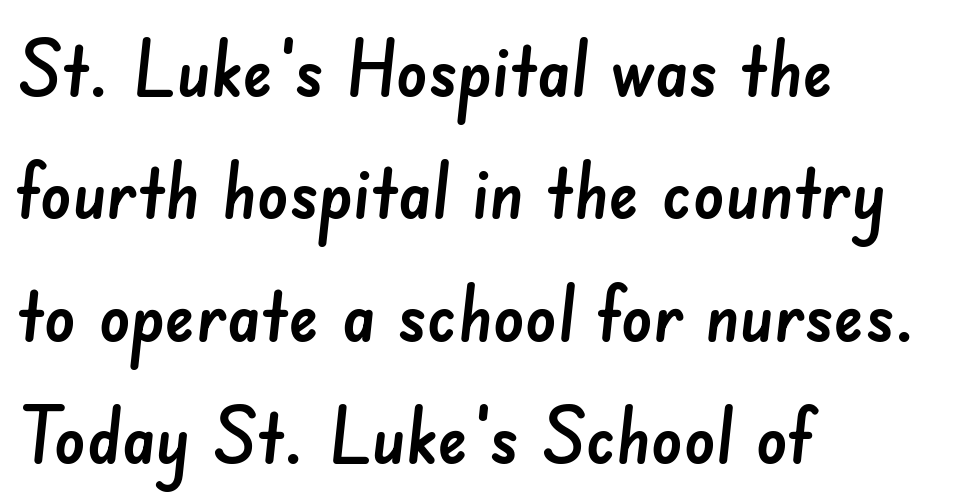
{"serif": "no", "width": "normal", "stroke_contrast": "low", "x_height": "small", "monospaced": "no", "underline": "no", "align": "left", "line_spacing": "normal", "line_spacing_ratio": 1.59, "letter_spacing": "normal", "letter_spacing_em": 0.0, "glyph_px": 77}
